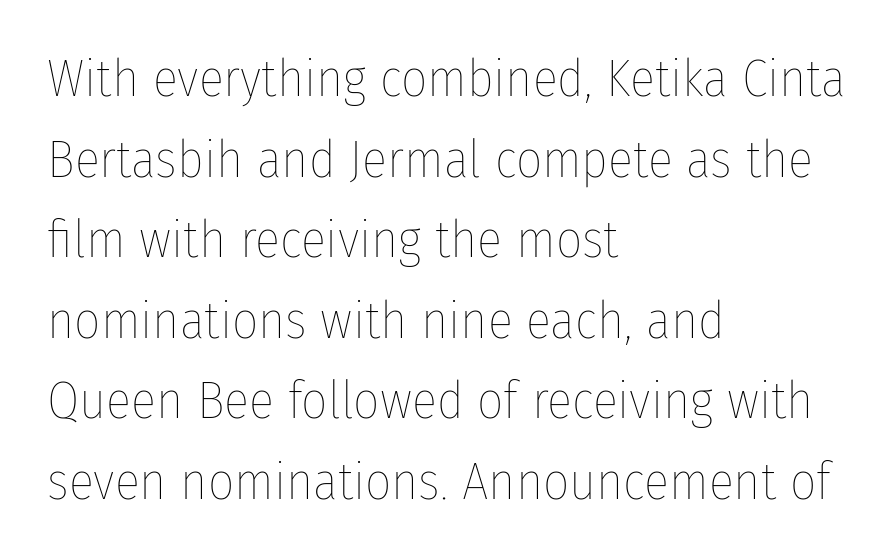
The image shows 52 px thin, condensed type, upright; set left-aligned, normal line spacing (1.55x), normal letter spacing, not underlined; low stroke contrast and a medium x-height.
